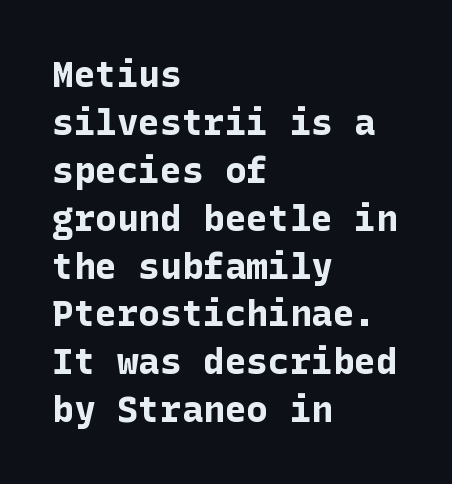
Heavy, bold letterforms. Successive baselines arrive at the customary interval. No word sits above an underline. The tracking reads as untouched default to a designer's eye. The specimen reads as upright at a glance.
